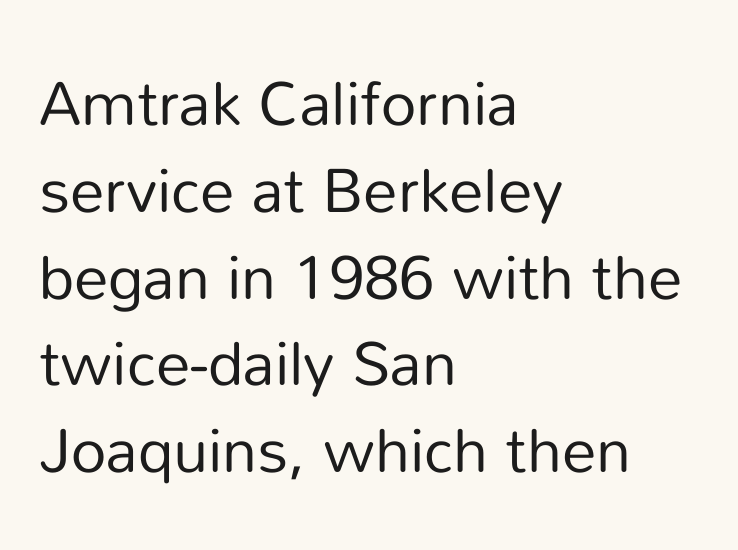
If you drew a ruler down the left edge, every line would touch it. A sans-serif font was chosen for this passage. The passage shown is not bold in any degree. Descender tails drop into unmarked territory. Each letter keeps its own natural width here, so spacing adapts to shape. Upright lettering throughout.
